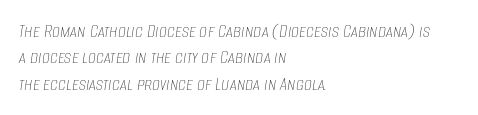
{"italic": "yes", "lean": "right", "slant_degrees": 8, "bold": "no", "underline": "no", "align": "left", "line_spacing": "normal", "line_spacing_ratio": 1.32, "letter_spacing": "normal", "letter_spacing_em": 0.0, "glyph_px": 20}
